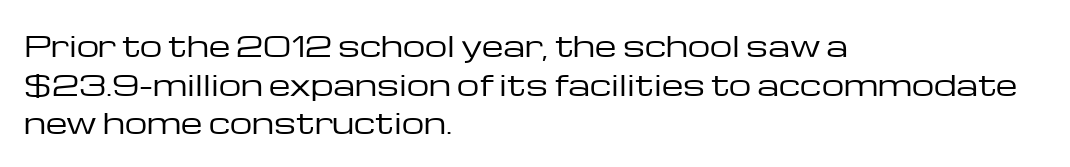
The image shows 28 px regular-weight, wide sans-serif type, upright; set left-aligned, normal line spacing (1.38x), normal letter spacing, not underlined; low stroke contrast and a medium x-height.
